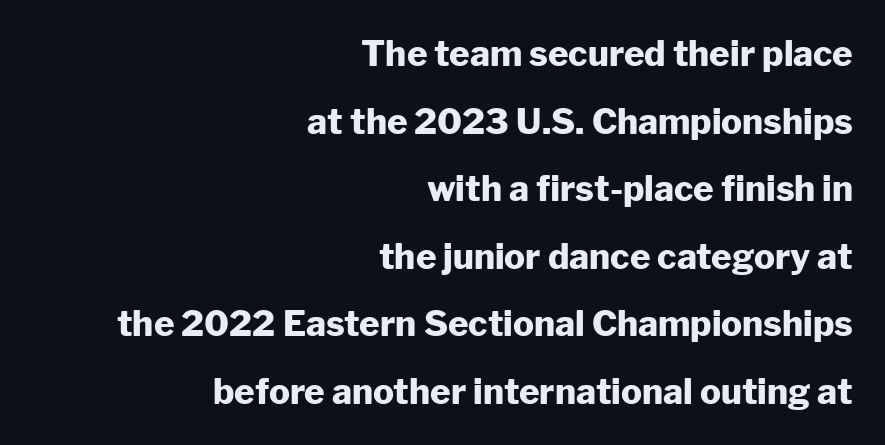
Q: Is the text bold? A: Yes.
Q: Is the text italic (slanted)? A: No, it is upright.
Q: Is the typeface a serif or a sans-serif typeface? A: Sans-serif.
Q: Is the text underlined? A: No.
Q: How is the paragraph aligned? A: Right-aligned.
Q: Is the spacing between letters normal or unusually wide? A: Normal.
Q: Is the spacing between lines tight, normal or loose? A: Loose.
Q: Width (condensed, normal, or wide)? A: Normal.
Q: Stroke contrast? A: Low.
Q: x-height? A: Medium.
Q: Monospaced? A: No.
